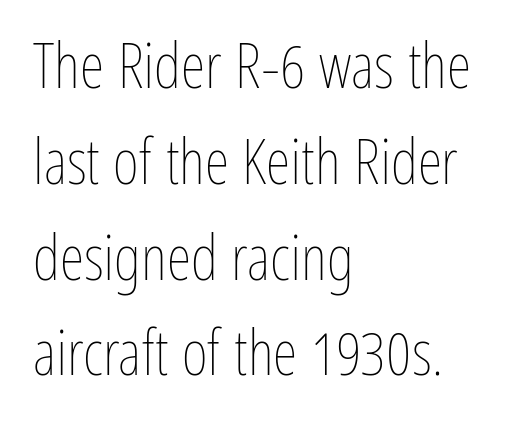
The image shows 63 px thin, condensed type, upright; set left-aligned, normal line spacing (1.52x), normal letter spacing, not underlined; low stroke contrast and a medium x-height.
